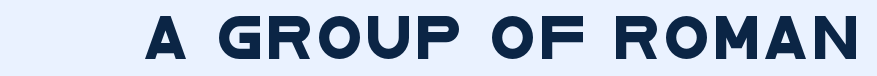
{"serif": "no", "width": "wide", "stroke_contrast": "low", "x_height": "large", "monospaced": "no", "underline": "no", "glyph_px": 41}
